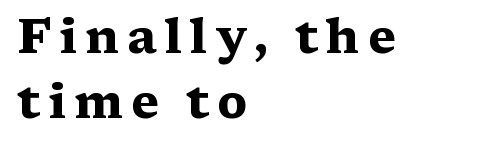
Normally led — the rows are evenly, conventionally spaced. Serifs: yes, visible at the terminals of the letterforms. The passage is arranged the way most books set body copy — flush left. Varying glyph widths throughout — classic text-font behaviour. If you drew a line through each stem, it would be perfectly vertical. You'd pick this weight for a headline — it's a proper bold.
